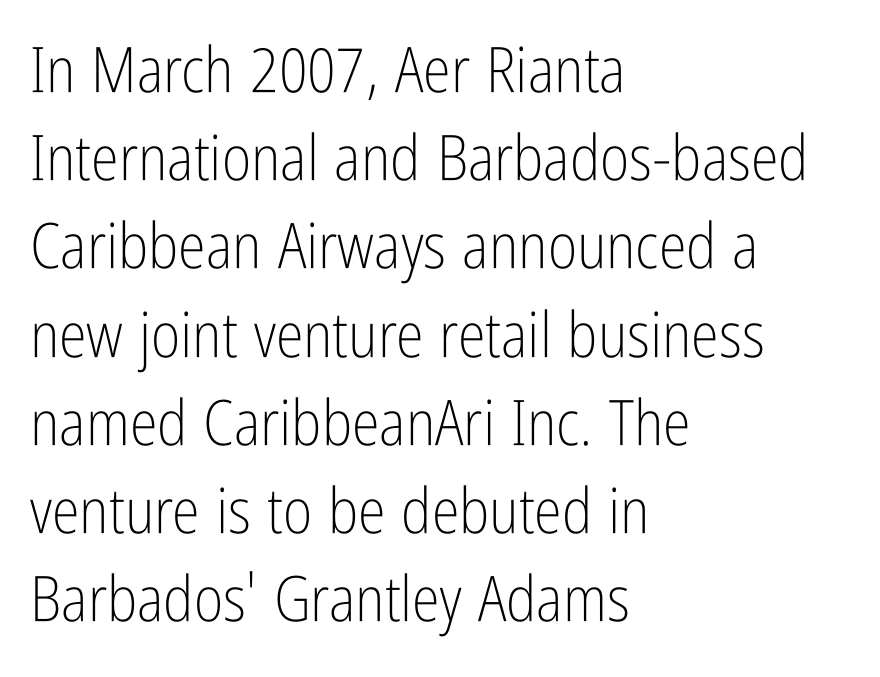
Q: Is the text bold? A: No.
Q: Is the text italic (slanted)? A: No, it is upright.
Q: Is the typeface a serif or a sans-serif typeface? A: Sans-serif.
Q: Is the text underlined? A: No.
Q: How is the paragraph aligned? A: Left-aligned.
Q: Is the spacing between letters normal or unusually wide? A: Normal.
Q: Is the spacing between lines tight, normal or loose? A: Normal.
Q: Width (condensed, normal, or wide)? A: Condensed.
Q: Stroke contrast? A: Low.
Q: x-height? A: Medium.
Q: Monospaced? A: No.
